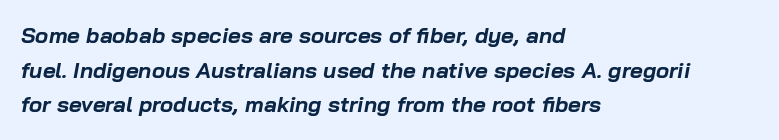
Teacher's note: observe the even left margin — that is flush-left alignment. Letter spacing: default. Look at the stroke-to-counter ratio: heavy, a bold. The passage shown leans; its letterforms are oblique. The designer left line spacing at the default.
